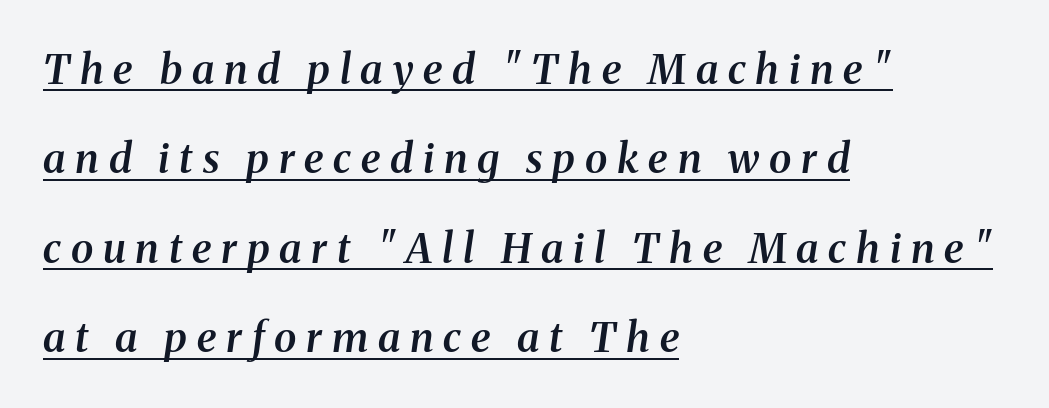
Q: Is the text bold? A: Semi-bold.
Q: Is the text italic (slanted)? A: Yes, it leans right by about 8 degrees.
Q: Is the typeface a serif or a sans-serif typeface? A: Serif.
Q: Is the text underlined? A: Yes.
Q: How is the paragraph aligned? A: Left-aligned.
Q: Is the spacing between letters normal or unusually wide? A: Unusually wide.
Q: Is the spacing between lines tight, normal or loose? A: Loose.
Q: Width (condensed, normal, or wide)? A: Normal.
Q: Stroke contrast? A: Medium.
Q: x-height? A: Medium.
Q: Monospaced? A: No.
